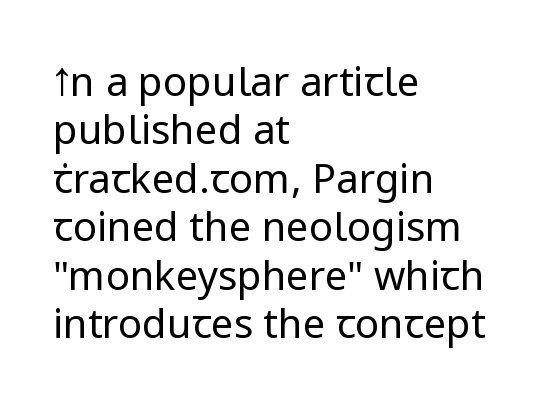
{"serif": "no", "italic": "no", "bold": "no", "weight": "regular", "width": "normal", "stroke_contrast": "low", "x_height": "medium", "monospaced": "no", "underline": "no", "align": "left", "line_spacing_ratio": 1.21, "letter_spacing": "normal", "letter_spacing_em": 0.0, "glyph_px": 40}
